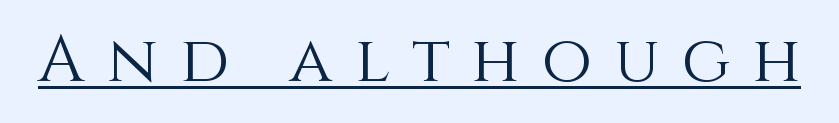
{"italic": "no", "bold": "no", "weight": "light", "width": "normal", "x_height": "large", "monospaced": "no", "underline": "yes", "letter_spacing": "wide", "letter_spacing_em": 0.34, "glyph_px": 65}
